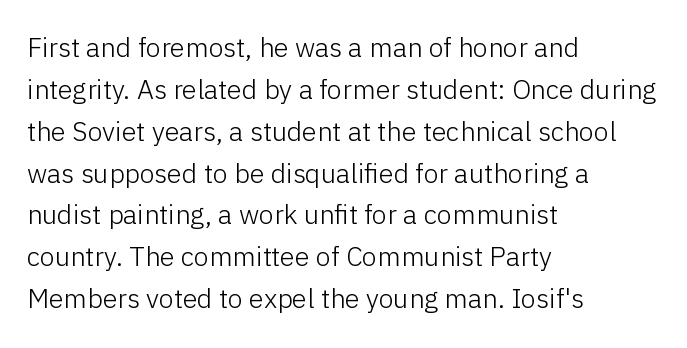
The image shows 27 px text type, upright; set left-aligned, normal line spacing (1.55x), normal letter spacing, not underlined.
